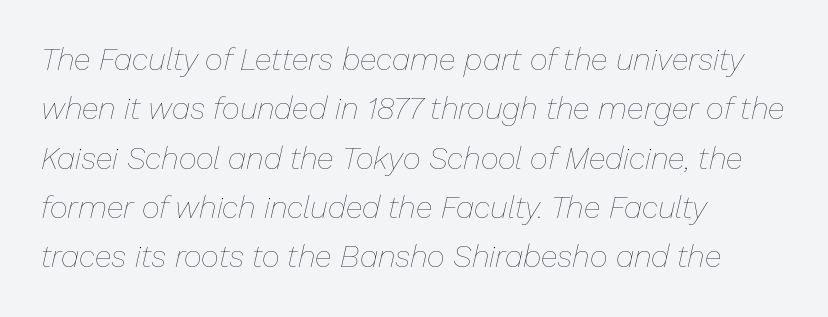
Q: Is the text bold? A: No.
Q: Is the text italic (slanted)? A: Yes, it leans right by about 13 degrees.
Q: Is the text underlined? A: No.
Q: How is the paragraph aligned? A: Left-aligned.
Q: Is the spacing between letters normal or unusually wide? A: Normal.
Q: Is the spacing between lines tight, normal or loose? A: Normal.
Q: Width (condensed, normal, or wide)? A: Normal.
Q: Stroke contrast? A: Low.
Q: x-height? A: Medium.
Q: Monospaced? A: No.
